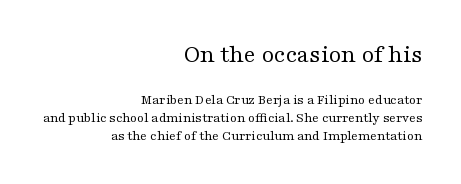
{"italic": "no", "bold": "no", "underline": "no", "align": "right", "line_spacing": "normal", "line_spacing_ratio": 1.28, "letter_spacing": "normal", "letter_spacing_em": 0.0, "larger_block": "first", "size_ratio": 1.79, "glyph_px": 25}
